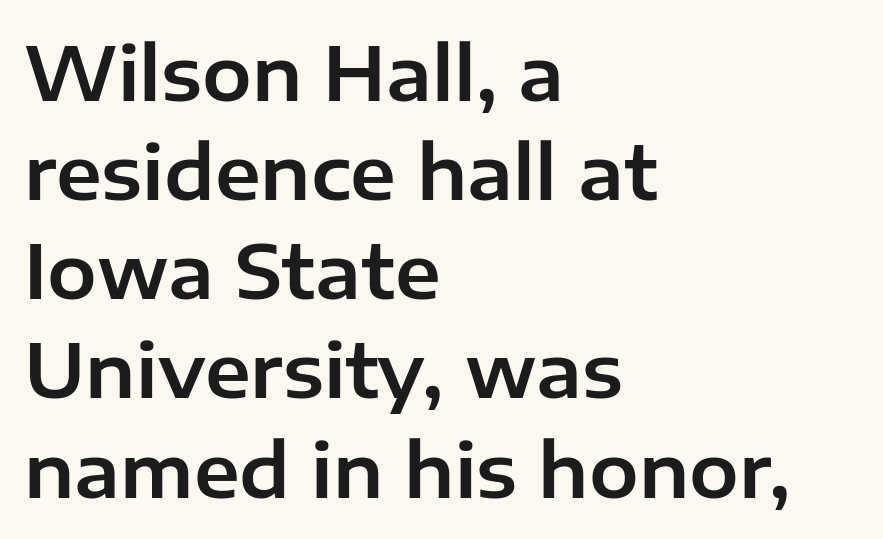
This is roman type, the default non-slanted kind. Is the block centered? No — it sits flush against the left margin. Is this a fixed-width face? No — the glyphs have proportional, varying widths. The letterforms sit shoulder to shoulder at normal distance.
